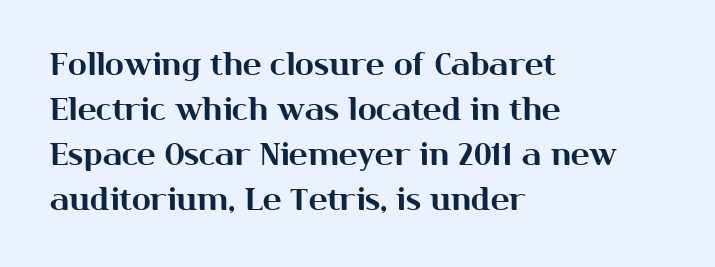
Q: Is the text italic (slanted)? A: No, it is upright.
Q: Is the typeface a serif or a sans-serif typeface? A: Sans-serif.
Q: Is the text underlined? A: No.
Q: How is the paragraph aligned? A: Left-aligned.
Q: Is the spacing between letters normal or unusually wide? A: Normal.
Q: Is the spacing between lines tight, normal or loose? A: Normal.
Q: Width (condensed, normal, or wide)? A: Normal.
Q: Stroke contrast? A: Medium.
Q: x-height? A: Medium.
Q: Monospaced? A: No.
